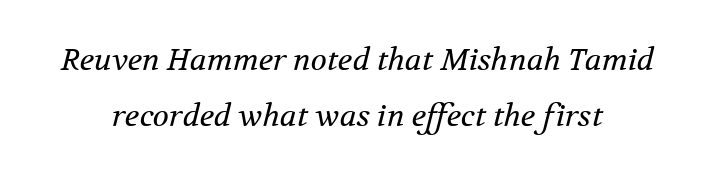
The image shows 30 px regular-weight serif type, italic (leaning right); set centered, line spacing 1.88x, normal letter spacing, not underlined; medium stroke contrast and a medium x-height.
